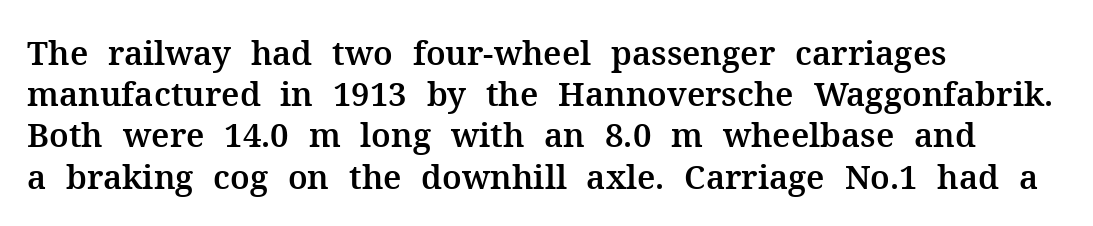
The image shows 33 px serif type, upright; set left-aligned, normal line spacing (1.25x), normal letter spacing, not underlined; medium stroke contrast and a medium x-height.
